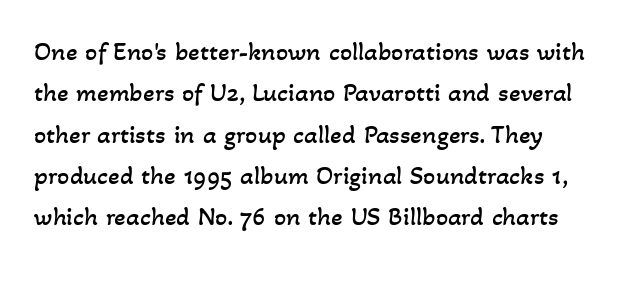
{"bold": "no", "underline": "no", "line_spacing": "normal", "line_spacing_ratio": 1.53, "letter_spacing": "normal", "letter_spacing_em": 0.0, "glyph_px": 27}
